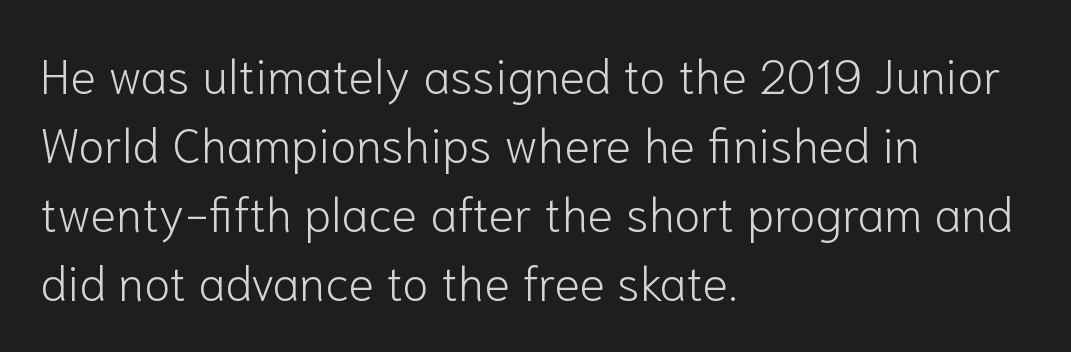
Q: Is the text bold? A: No.
Q: Is the text italic (slanted)? A: No, it is upright.
Q: Is the typeface a serif or a sans-serif typeface? A: Sans-serif.
Q: Is the text underlined? A: No.
Q: How is the paragraph aligned? A: Left-aligned.
Q: Is the spacing between letters normal or unusually wide? A: Normal.
Q: Is the spacing between lines tight, normal or loose? A: Normal.
Q: Width (condensed, normal, or wide)? A: Normal.
Q: Stroke contrast? A: Low.
Q: x-height? A: Medium.
Q: Monospaced? A: No.
